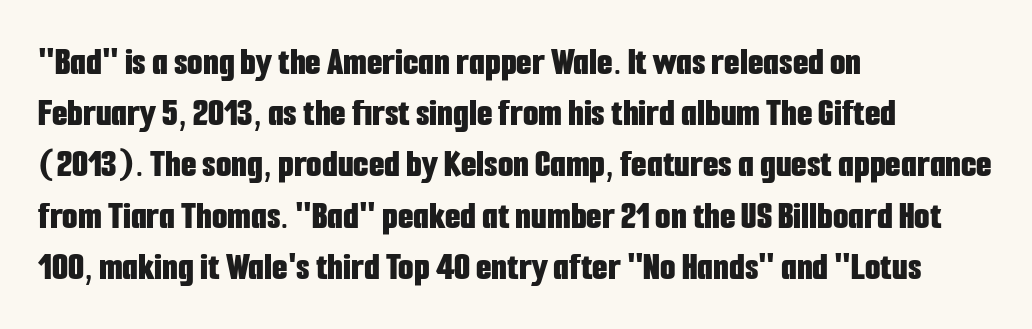
The designer left line spacing at the default. Visually the block forms a straight wall on the left and a jagged coastline on the right. Is this a fixed-width face? No — the glyphs have proportional, varying widths. Characters remain perfectly vertical along every line. Font category for this specimen: sans-serif. The foot of each line stays bare and open.
